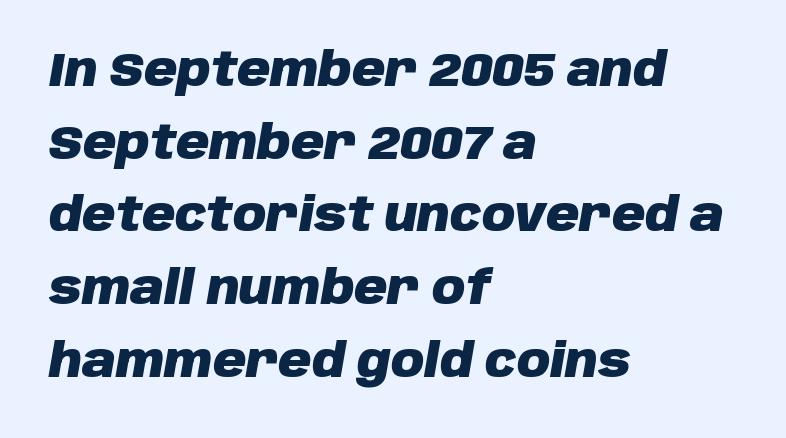
The image shows 46 px heavy type, italic (leaning right); set left-aligned, normal line spacing (1.58x), normal letter spacing, not underlined; low stroke contrast and a large x-height.
